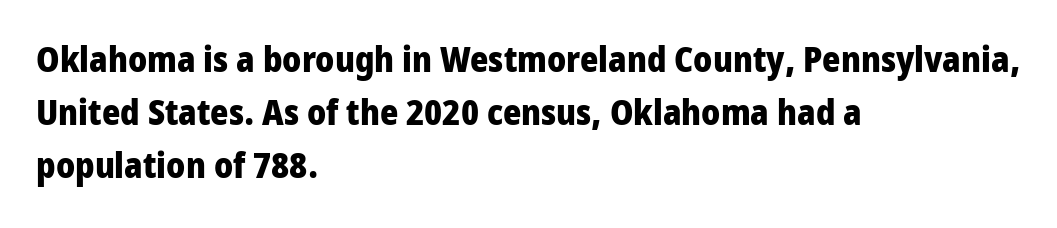
{"serif": "no", "italic": "no", "bold": "yes", "weight": "heavy", "width": "condensed", "stroke_contrast": "low", "x_height": "large", "monospaced": "no", "underline": "no", "align": "left", "line_spacing": "normal", "line_spacing_ratio": 1.52, "letter_spacing": "normal", "letter_spacing_em": 0.0, "glyph_px": 35}
